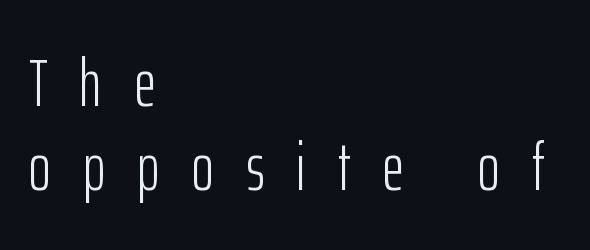
{"serif": "no", "italic": "no", "bold": "no", "weight": "light", "width": "condensed", "stroke_contrast": "low", "x_height": "medium", "monospaced": "no", "underline": "no", "align": "left", "line_spacing": "normal", "line_spacing_ratio": 1.26, "letter_spacing": "wide", "letter_spacing_em": 0.48, "glyph_px": 67}
